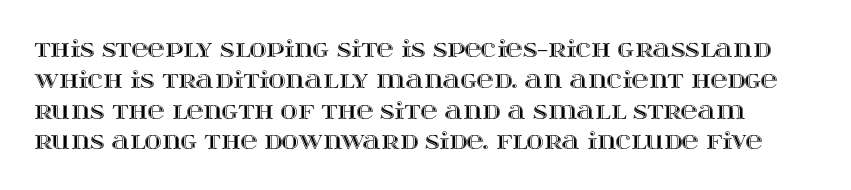
The image shows 23 px text type, upright; set normal line spacing (1.34x), normal letter spacing, not underlined.
